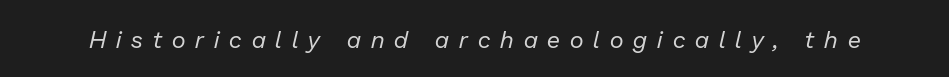
The letters are spread apart with noticeably loose tracking. Quick note: italic. This reads as an unemphasized weight, regular at the heaviest. Type without underlining.
